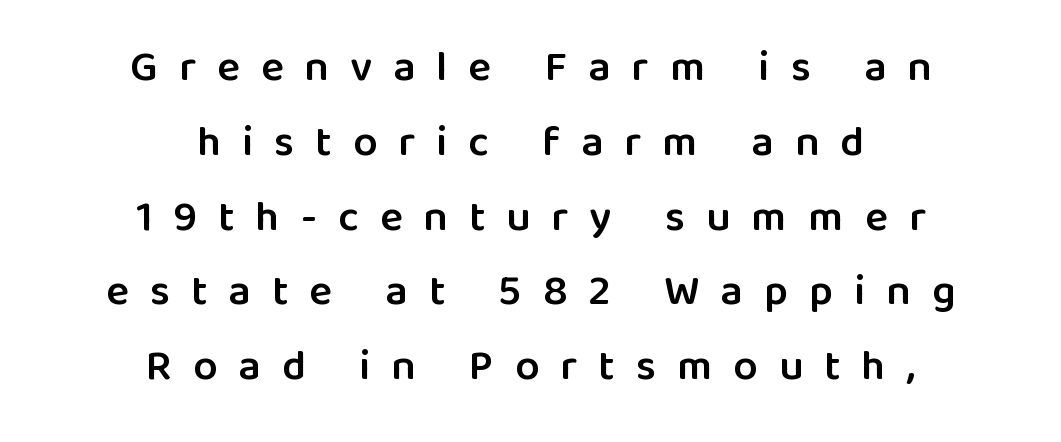
{"serif": "no", "italic": "no", "bold": "semi", "weight": "semibold", "width": "normal", "stroke_contrast": "low", "x_height": "medium", "monospaced": "no", "underline": "no", "align": "center", "line_spacing_ratio": 1.74, "letter_spacing": "wide", "letter_spacing_em": 0.49, "glyph_px": 43}
